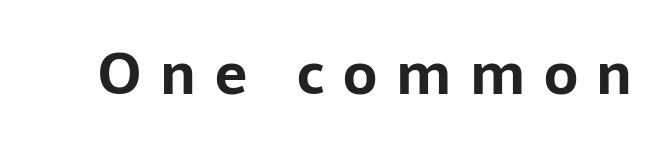
{"serif": "no", "italic": "no", "bold": "yes", "weight": "bold", "width": "normal", "stroke_contrast": "low", "x_height": "medium", "monospaced": "no", "underline": "no", "letter_spacing": "wide", "letter_spacing_em": 0.33, "glyph_px": 57}
